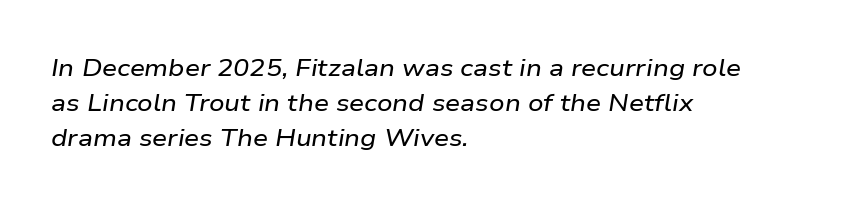
{"italic": "yes", "lean": "right", "slant_degrees": 9, "underline": "no", "align": "left", "line_spacing": "normal", "line_spacing_ratio": 1.46, "letter_spacing": "normal", "letter_spacing_em": 0.0, "glyph_px": 24}
